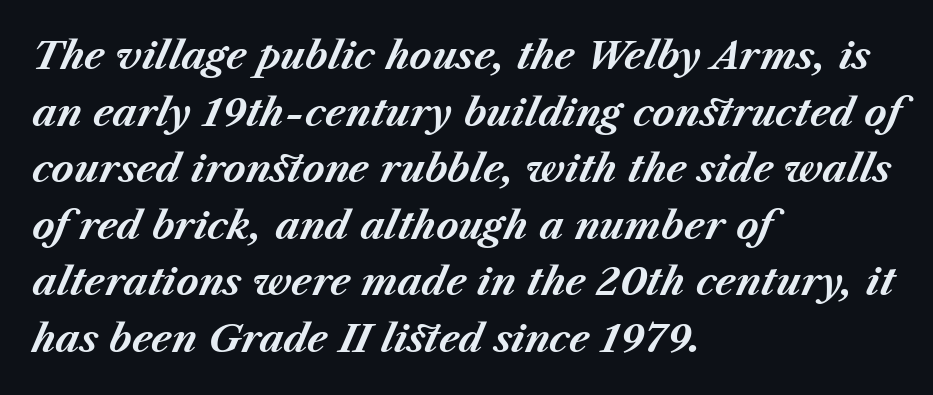
{"italic": "yes", "lean": "right", "slant_degrees": 23, "bold": "yes", "weight": "bold", "width": "normal", "stroke_contrast": "medium", "x_height": "medium", "monospaced": "no", "underline": "no", "align": "left", "line_spacing": "normal", "line_spacing_ratio": 1.49, "letter_spacing": "normal", "letter_spacing_em": 0.0, "glyph_px": 38}
